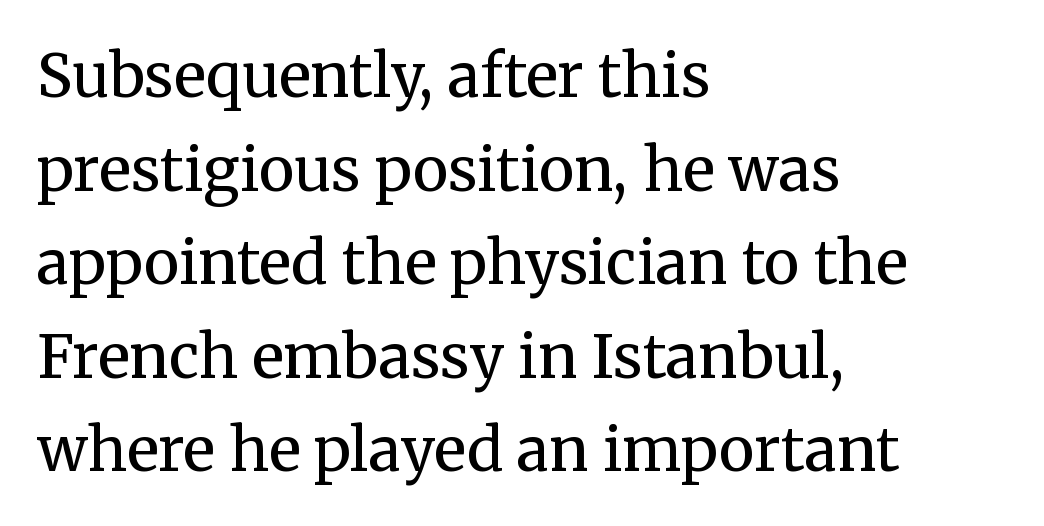
The image shows 60 px regular-weight serif type, upright; set left-aligned, normal line spacing (1.56x), normal letter spacing, not underlined; medium stroke contrast and a medium x-height.
